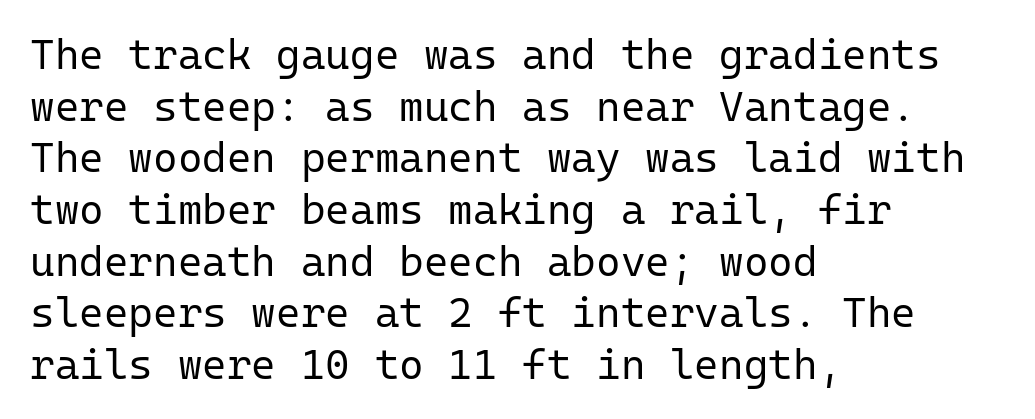
{"serif": "no", "italic": "no", "bold": "no", "weight": "regular", "width": "normal", "stroke_contrast": "low", "x_height": "medium", "monospaced": "yes", "underline": "no", "align": "left", "line_spacing_ratio": 1.23, "letter_spacing": "normal", "letter_spacing_em": 0.0, "glyph_px": 42}
